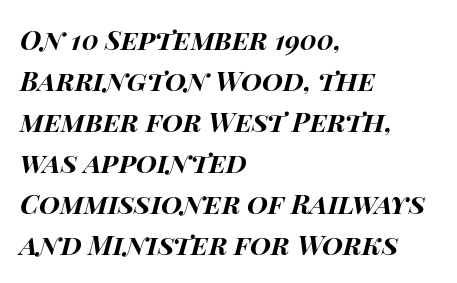
The image shows 27 px bold type, italic (leaning right); set left-aligned, normal line spacing (1.52x), normal letter spacing, not underlined.
